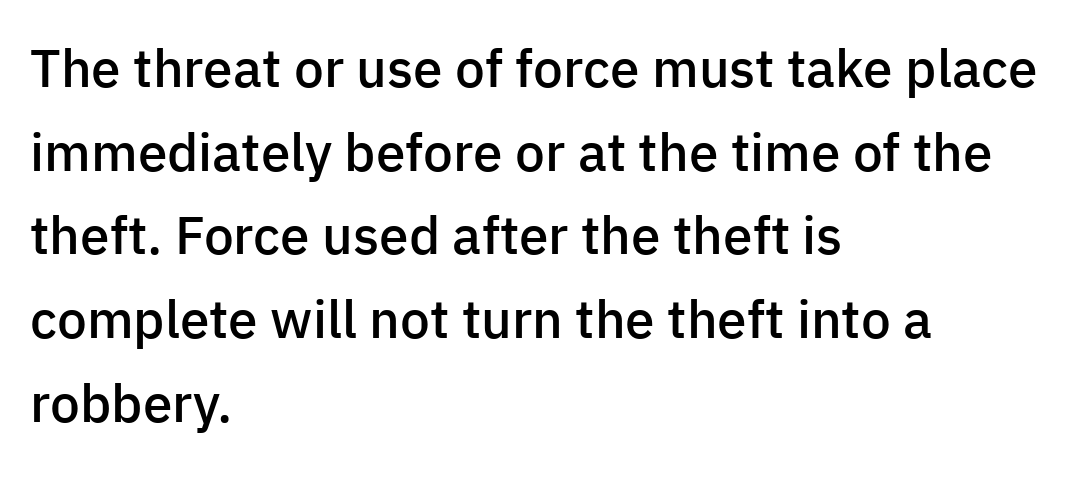
The image shows 53 px semibold sans-serif type, upright; set left-aligned, normal line spacing (1.58x), normal letter spacing, not underlined; low stroke contrast and a medium x-height.
